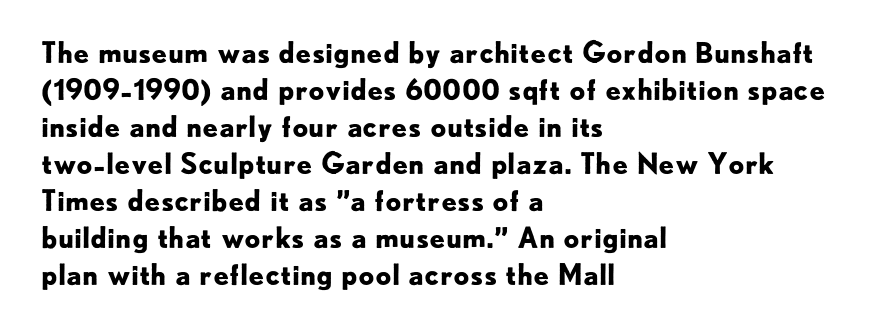
{"serif": "no", "italic": "no", "bold": "yes", "weight": "bold", "width": "normal", "stroke_contrast": "low", "x_height": "small", "monospaced": "no", "underline": "no", "align": "left", "line_spacing": "normal", "line_spacing_ratio": 1.32, "letter_spacing": "normal", "letter_spacing_em": 0.0, "glyph_px": 28}
